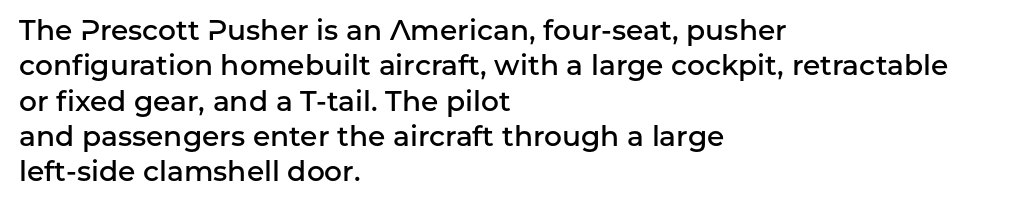
The face used here is a sans, in the tradition of grotesques and geometrics. A typesetter would call this zero additional tracking. Proportional: the letters do not fall into vertical columns. Leftover space on each line is placed entirely after the last word. Regular leading.
